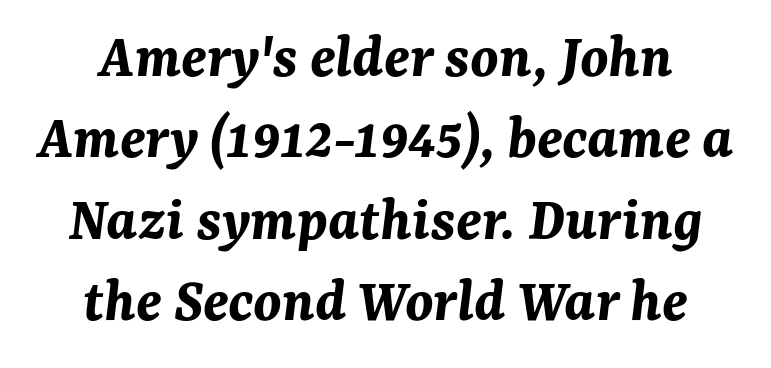
Q: Is the text bold? A: Yes.
Q: Is the text italic (slanted)? A: Yes, it leans right by about 7 degrees.
Q: Is the text underlined? A: No.
Q: Is the spacing between letters normal or unusually wide? A: Normal.
Q: Is the spacing between lines tight, normal or loose? A: Normal.
Q: Width (condensed, normal, or wide)? A: Normal.
Q: Stroke contrast? A: Medium.
Q: x-height? A: Medium.
Q: Monospaced? A: No.
